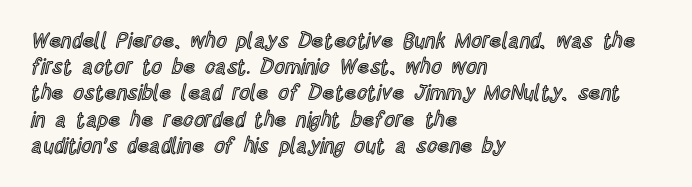
The image shows 21 px text type; set left-aligned, normal line spacing (1.25x), normal letter spacing, not underlined.
